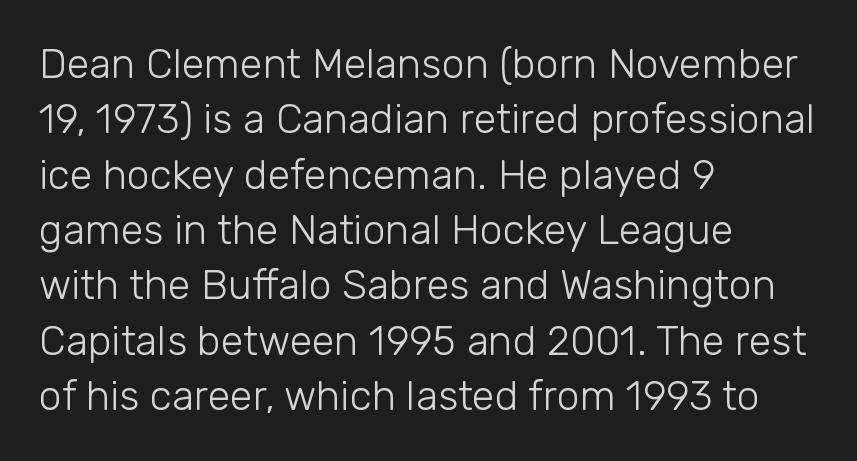
Quick note: underline off. This is not heavy type; no bold has been used. The axis of the letterforms is exactly vertical. A typesetter would label this face a sans.
